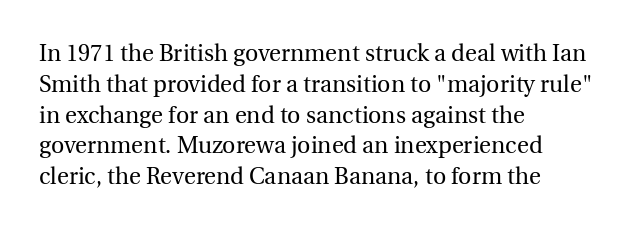
{"italic": "no", "bold": "no", "underline": "no", "align": "left", "line_spacing": "normal", "line_spacing_ratio": 1.34, "letter_spacing": "normal", "letter_spacing_em": 0.0, "glyph_px": 23}
